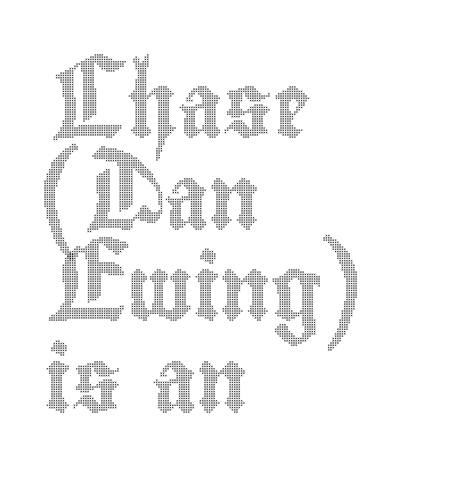
Q: Is the text italic (slanted)? A: No, it is upright.
Q: Is the text underlined? A: No.
Q: How is the paragraph aligned? A: Left-aligned.
Q: Is the spacing between letters normal or unusually wide? A: Normal.
Q: Is the spacing between lines tight, normal or loose? A: Normal.
Q: Width (condensed, normal, or wide)? A: Condensed.
Q: x-height? A: Small.
Q: Monospaced? A: No.
